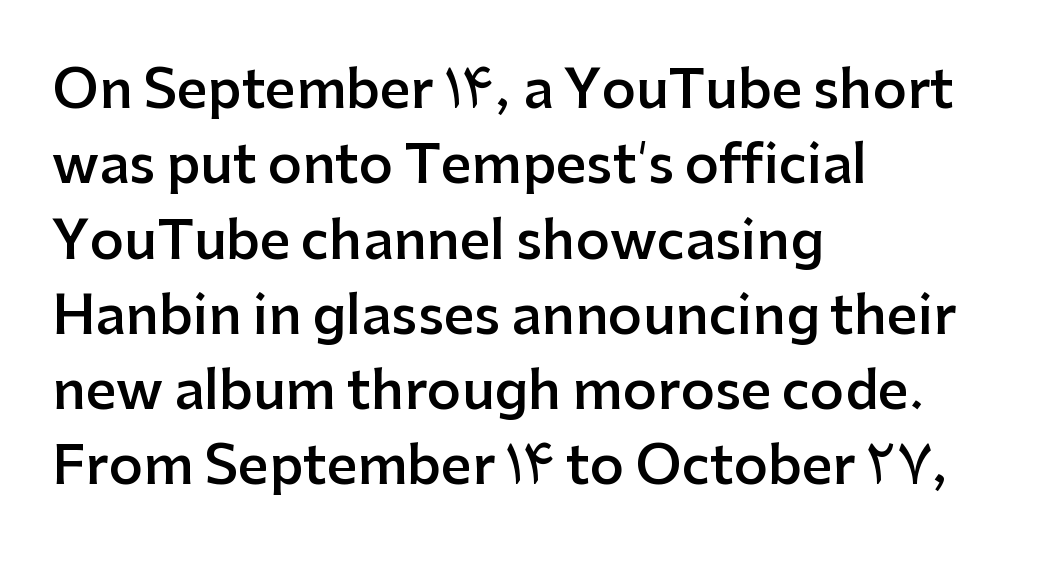
Q: Is the text bold? A: Semi-bold.
Q: Is the text italic (slanted)? A: No, it is upright.
Q: Is the typeface a serif or a sans-serif typeface? A: Sans-serif.
Q: Is the text underlined? A: No.
Q: How is the paragraph aligned? A: Left-aligned.
Q: Is the spacing between letters normal or unusually wide? A: Normal.
Q: Is the spacing between lines tight, normal or loose? A: Normal.
Q: Width (condensed, normal, or wide)? A: Normal.
Q: Stroke contrast? A: Low.
Q: x-height? A: Medium.
Q: Monospaced? A: No.
